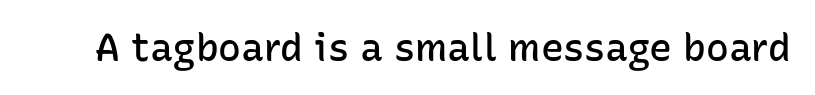
Q: Is the text bold? A: Semi-bold.
Q: Is the text italic (slanted)? A: No, it is upright.
Q: Is the typeface a serif or a sans-serif typeface? A: Sans-serif.
Q: Is the text underlined? A: No.
Q: Is the spacing between letters normal or unusually wide? A: Normal.
Q: Width (condensed, normal, or wide)? A: Normal.
Q: Stroke contrast? A: Low.
Q: x-height? A: Medium.
Q: Monospaced? A: No.
